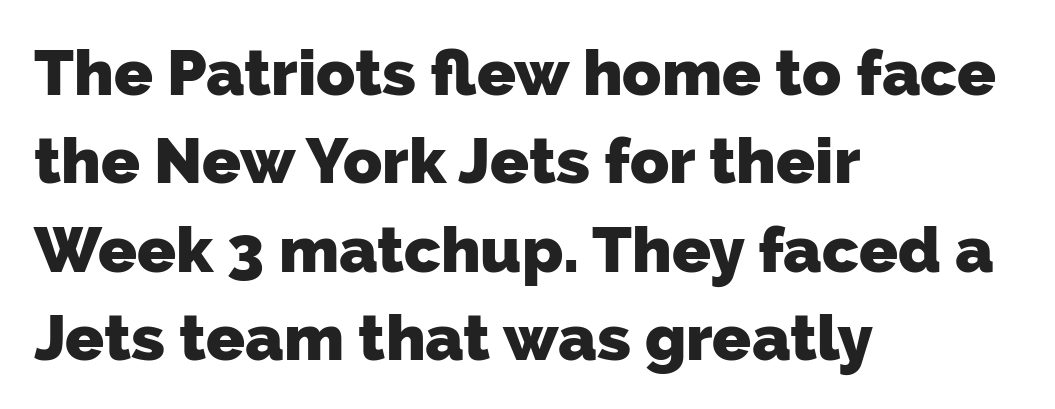
The image shows 64 px heavy sans-serif type; set left-aligned, normal line spacing (1.38x), normal letter spacing, not underlined; low stroke contrast and a medium x-height.
